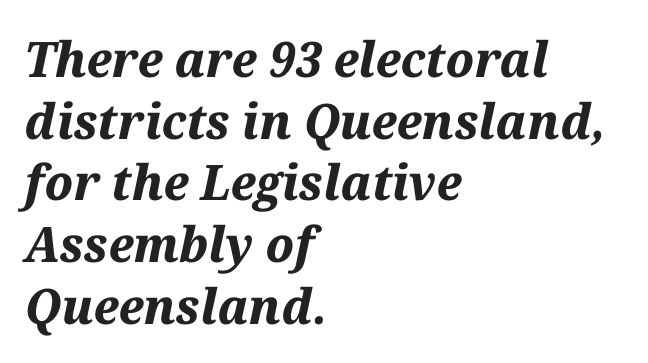
{"italic": "yes", "lean": "right", "slant_degrees": 12, "bold": "yes", "weight": "bold", "width": "normal", "stroke_contrast": "medium", "x_height": "medium", "monospaced": "no", "underline": "no", "align": "left", "line_spacing": "normal", "line_spacing_ratio": 1.26, "letter_spacing": "normal", "letter_spacing_em": 0.0, "glyph_px": 49}
